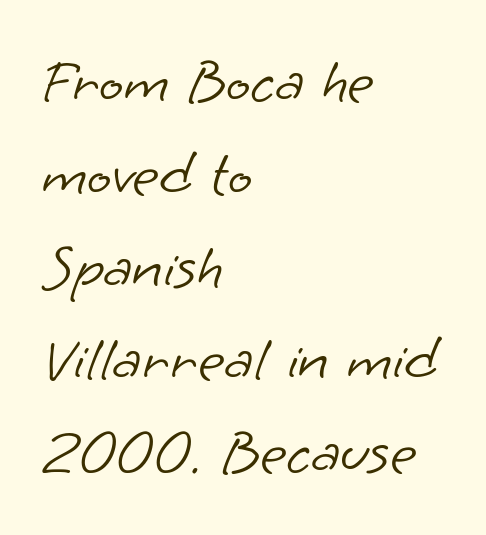
{"serif": "no", "bold": "no", "weight": "light", "width": "normal", "stroke_contrast": "low", "x_height": "small", "monospaced": "no", "underline": "no", "align": "left", "line_spacing": "normal", "line_spacing_ratio": 1.45, "letter_spacing": "normal", "letter_spacing_em": 0.0, "glyph_px": 64}
